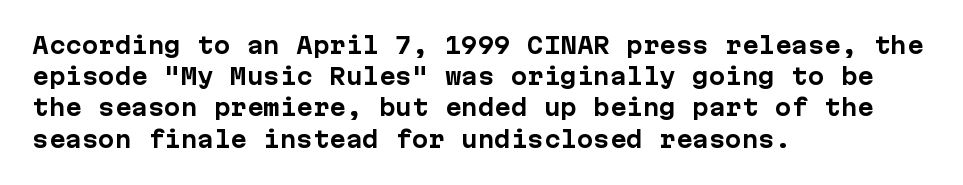
{"italic": "no", "bold": "yes", "underline": "no", "align": "left", "line_spacing": "normal", "line_spacing_ratio": 1.42, "letter_spacing": "normal", "letter_spacing_em": 0.0, "glyph_px": 22}
